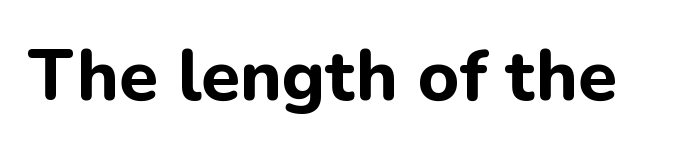
{"serif": "no", "italic": "no", "bold": "yes", "weight": "bold", "width": "normal", "stroke_contrast": "low", "x_height": "medium", "monospaced": "no", "underline": "no", "letter_spacing": "normal", "letter_spacing_em": 0.0, "glyph_px": 71}
